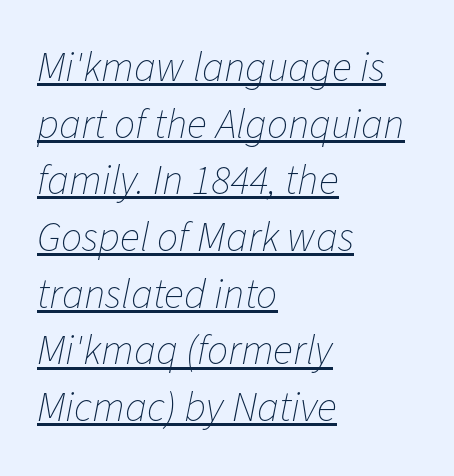
The rendering applies a slant to the glyphs. Spacing verdict: proportional, widths tailored to each character. The typesetting does not lean heavy: it is not bold. Standard letterfit; no display-style spreading of the glyphs. Does the leading feel generous? No, just average.
